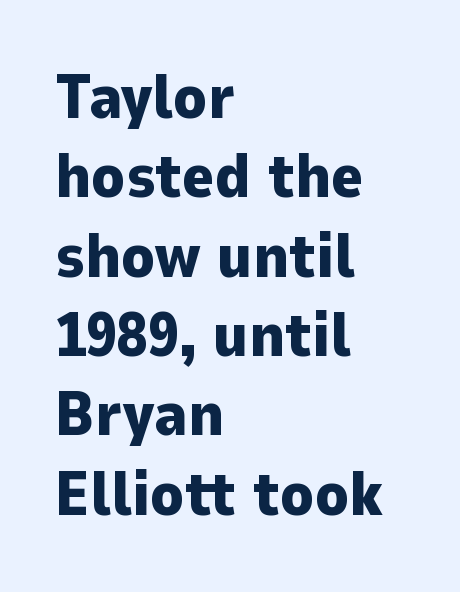
{"serif": "no", "italic": "no", "bold": "yes", "weight": "heavy", "width": "normal", "stroke_contrast": "low", "x_height": "medium", "monospaced": "no", "underline": "no", "align": "left", "line_spacing": "normal", "line_spacing_ratio": 1.28, "letter_spacing": "normal", "letter_spacing_em": 0.0, "glyph_px": 62}
